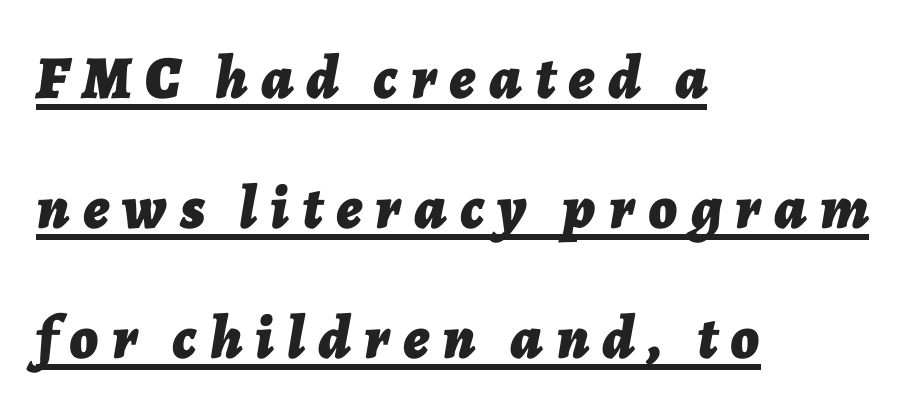
Q: Is the text bold? A: Yes.
Q: Is the text italic (slanted)? A: Yes, it leans right by about 7 degrees.
Q: Is the text underlined? A: Yes.
Q: How is the paragraph aligned? A: Left-aligned.
Q: Is the spacing between letters normal or unusually wide? A: Unusually wide.
Q: Is the spacing between lines tight, normal or loose? A: Loose.
Q: Width (condensed, normal, or wide)? A: Normal.
Q: Stroke contrast? A: Low.
Q: x-height? A: Medium.
Q: Monospaced? A: No.
